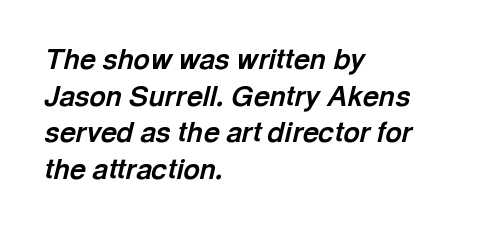
{"italic": "yes", "lean": "right", "slant_degrees": 13, "bold": "yes", "weight": "bold", "width": "normal", "x_height": "medium", "monospaced": "no", "underline": "no", "align": "left", "line_spacing": "normal", "line_spacing_ratio": 1.31, "letter_spacing": "normal", "letter_spacing_em": 0.0, "glyph_px": 28}
